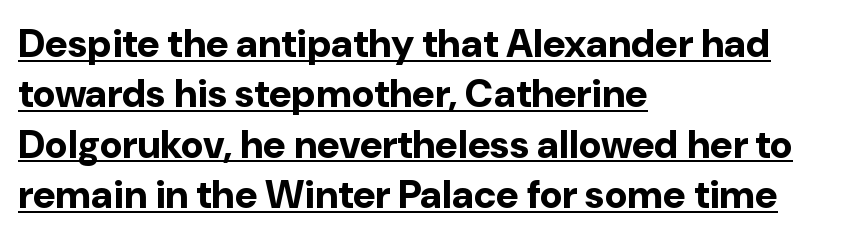
It's the straight-up-and-down kind of type. The glyphs in this specimen are sans serif. Every letter is thick-stroked: bold, no question. Whoever set this chose a conventional vertical rhythm. Is the letter spacing exaggerated? No — it looks like the ordinary default. The string is rendered with underlining switched on.
